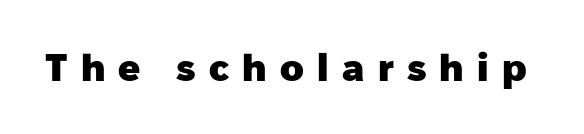
{"serif": "no", "italic": "no", "bold": "yes", "weight": "heavy", "width": "normal", "stroke_contrast": "low", "x_height": "medium", "monospaced": "no", "underline": "no", "letter_spacing": "wide", "letter_spacing_em": 0.34, "glyph_px": 39}
